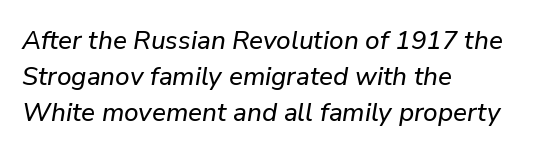
{"italic": "yes", "lean": "right", "slant_degrees": 9, "underline": "no", "align": "left", "line_spacing": "normal", "line_spacing_ratio": 1.38, "letter_spacing": "normal", "letter_spacing_em": 0.0, "glyph_px": 26}
